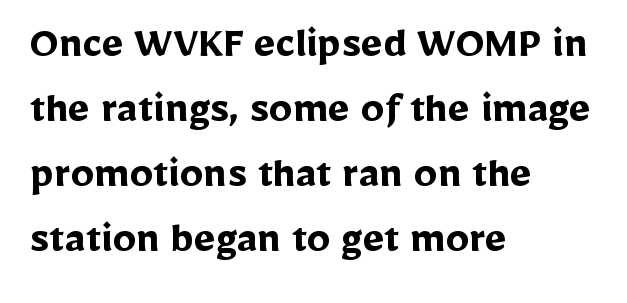
{"serif": "no", "italic": "no", "bold": "yes", "weight": "semibold", "width": "normal", "stroke_contrast": "low", "x_height": "medium", "monospaced": "no", "underline": "no", "align": "left", "line_spacing": "normal", "line_spacing_ratio": 1.38, "letter_spacing": "normal", "letter_spacing_em": 0.0, "glyph_px": 47}
